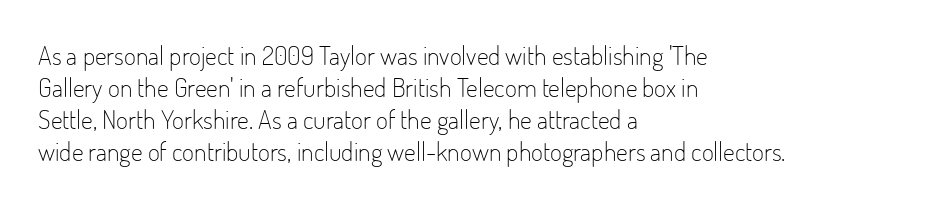
{"italic": "no", "bold": "no", "underline": "no", "align": "left", "line_spacing_ratio": 1.23, "letter_spacing": "normal", "letter_spacing_em": 0.0, "glyph_px": 26}
